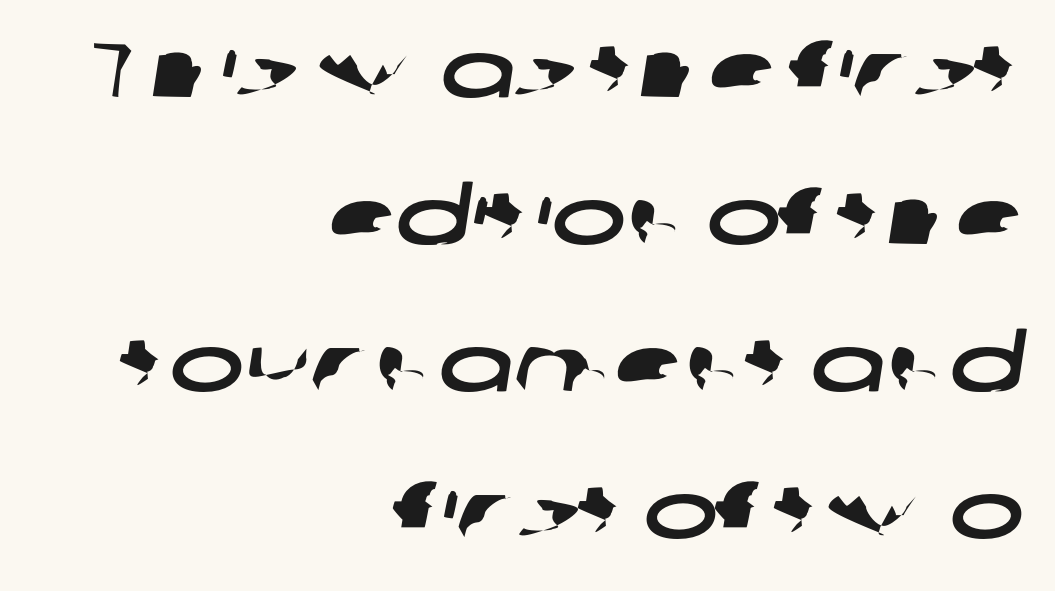
{"serif": "no", "width": "wide", "stroke_contrast": "low", "x_height": "medium", "monospaced": "no", "underline": "no", "align": "right", "line_spacing_ratio": 1.86, "letter_spacing": "normal", "letter_spacing_em": 0.0, "glyph_px": 79}
